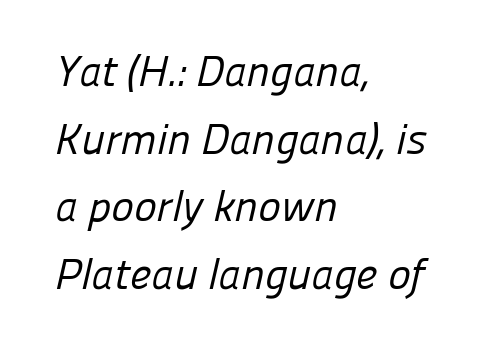
Does extra space separate the letters? No, they use regular spacing. Descenders are the only things crossing below the line. Summary of weight: not heavy and not bold. Check where the strokes stop: nothing finishes them off — pure sans. The line-height multiplier appears to be the usual default.
